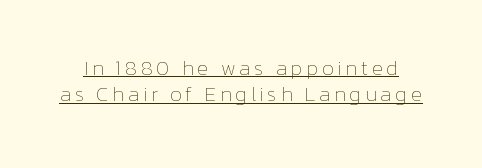
{"italic": "no", "bold": "no", "underline": "yes", "line_spacing": "normal", "line_spacing_ratio": 1.26, "glyph_px": 21}
